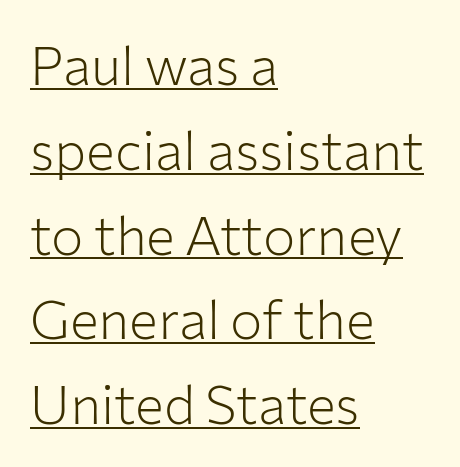
Q: Is the text bold? A: No.
Q: Is the text italic (slanted)? A: No, it is upright.
Q: Is the typeface a serif or a sans-serif typeface? A: Sans-serif.
Q: Is the text underlined? A: Yes.
Q: How is the paragraph aligned? A: Left-aligned.
Q: Is the spacing between letters normal or unusually wide? A: Normal.
Q: Is the spacing between lines tight, normal or loose? A: Normal.
Q: Width (condensed, normal, or wide)? A: Normal.
Q: Stroke contrast? A: Low.
Q: x-height? A: Medium.
Q: Monospaced? A: No.
